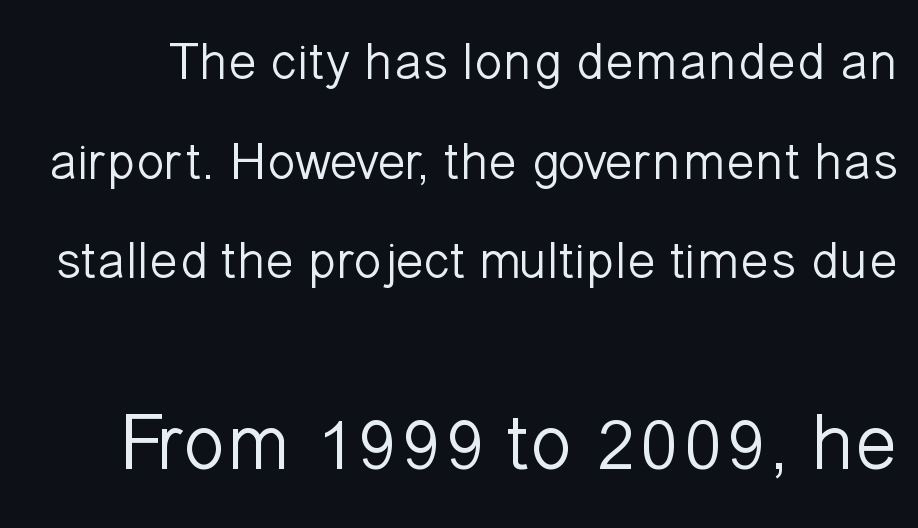
Q: Is the text bold? A: No.
Q: Is the text italic (slanted)? A: No, it is upright.
Q: Is the typeface a serif or a sans-serif typeface? A: Sans-serif.
Q: Is the text underlined? A: No.
Q: Is the spacing between letters normal or unusually wide? A: Normal.
Q: Which block of text is set in a larger size, the first (top) or the second (bottom)? A: The second (bottom) one.
Q: Width (condensed, normal, or wide)? A: Normal.
Q: Stroke contrast? A: Low.
Q: x-height? A: Medium.
Q: Monospaced? A: No.
